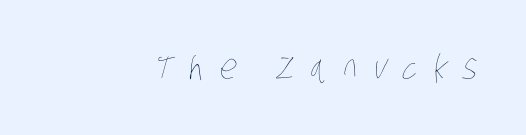
Nobody drew a line under any word here. Each letter keeps its own natural width here, so spacing adapts to shape. The letters are spread apart with noticeably loose tracking. The font sits on the lighter half of the weight spectrum, regular included.
